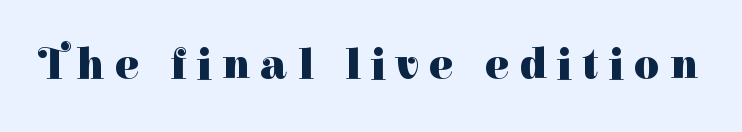
The sample has been set heavy, in full bold. Each row of text sits above clean, open space. You could only call the tracking loose — the letters float apart. Think of a printed novel: that variable character pitch is what you see here.
